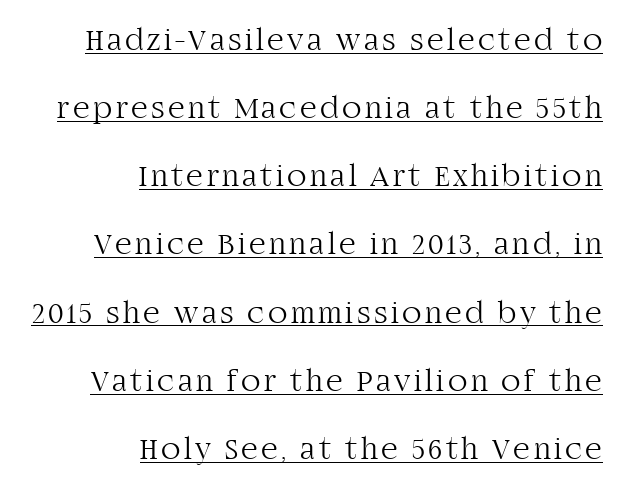
A great deal of white space separates one row of letters from the next. A flush-right, rag-left setting is used for this passage. Bold? No — there's no thickening of the strokes. Posture: straight, roman, zero tilt. The passage shown is underscored from start to finish.
